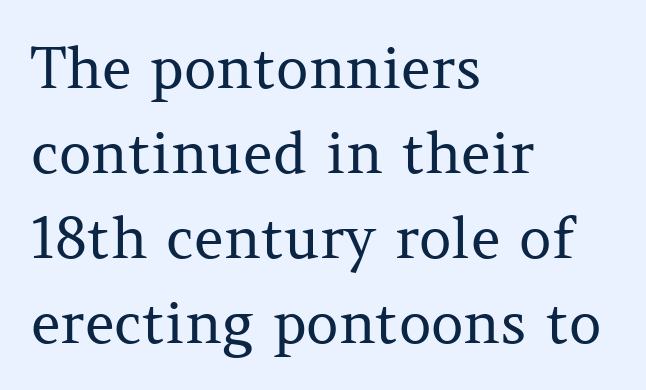
{"serif": "yes", "italic": "no", "bold": "no", "weight": "regular", "width": "normal", "stroke_contrast": "medium", "x_height": "medium", "monospaced": "no", "underline": "no", "align": "left", "line_spacing": "normal", "line_spacing_ratio": 1.49, "letter_spacing": "normal", "letter_spacing_em": 0.0, "glyph_px": 57}
